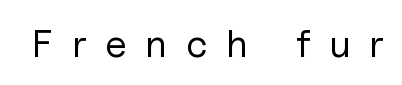
{"serif": "no", "italic": "no", "bold": "no", "weight": "regular", "width": "normal", "stroke_contrast": "low", "x_height": "medium", "monospaced": "no", "underline": "no", "letter_spacing": "wide", "letter_spacing_em": 0.49, "glyph_px": 39}
